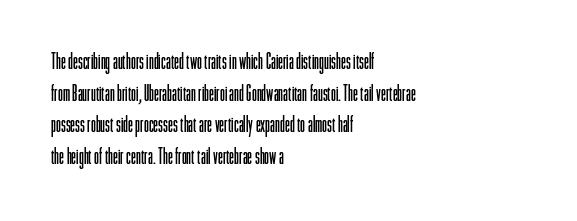
Ordinary non-slanted type is in use. Whoever set this chose a conventional vertical rhythm. Nothing unusual about the tracking: characters are spaced as the font intends. Every row of glyphs begins at an identical x-position on the left.
